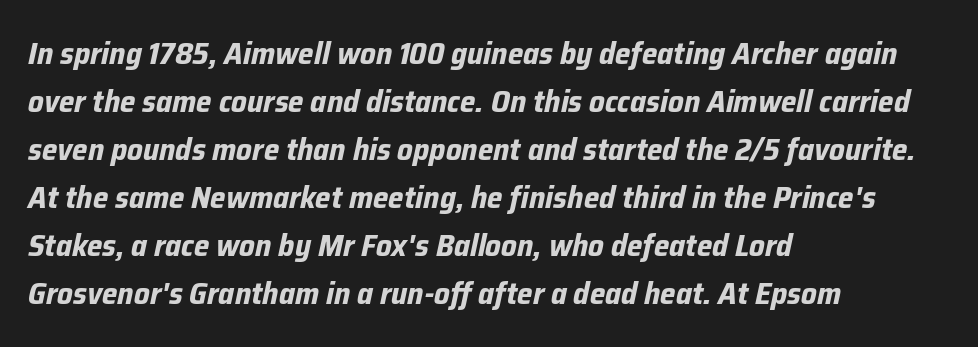
{"italic": "yes", "lean": "right", "slant_degrees": 12, "bold": "yes", "weight": "bold", "width": "normal", "stroke_contrast": "low", "x_height": "medium", "monospaced": "no", "underline": "no", "align": "left", "line_spacing": "normal", "line_spacing_ratio": 1.55, "letter_spacing": "normal", "letter_spacing_em": 0.0, "glyph_px": 31}
